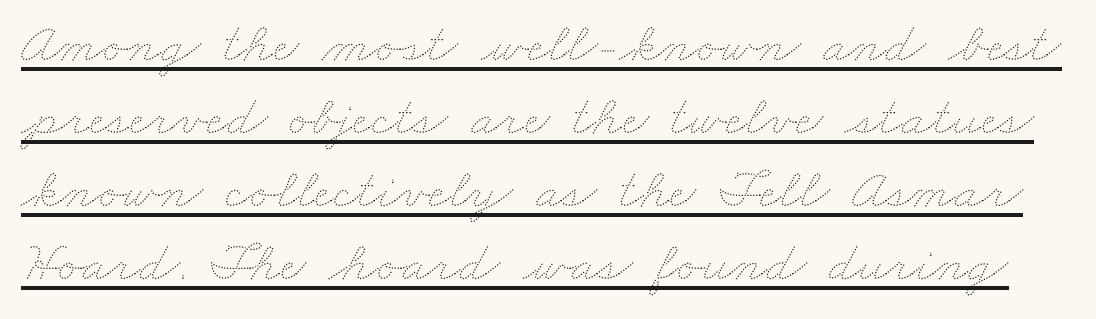
Q: Is the text bold? A: No.
Q: Is the text underlined? A: Yes.
Q: Is the spacing between letters normal or unusually wide? A: Normal.
Q: Is the spacing between lines tight, normal or loose? A: Normal.
Q: Width (condensed, normal, or wide)? A: Wide.
Q: Stroke contrast? A: Medium.
Q: x-height? A: Small.
Q: Monospaced? A: No.
